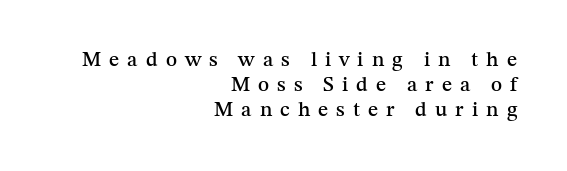
The image shows 21 px text type, upright; set right-aligned, line spacing 1.19x, unusually wide letter spacing (+0.38 em), not underlined.
